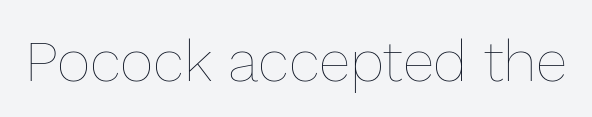
{"italic": "no", "bold": "no", "weight": "thin", "width": "normal", "x_height": "medium", "monospaced": "no", "underline": "no", "letter_spacing": "normal", "letter_spacing_em": 0.0, "glyph_px": 58}
